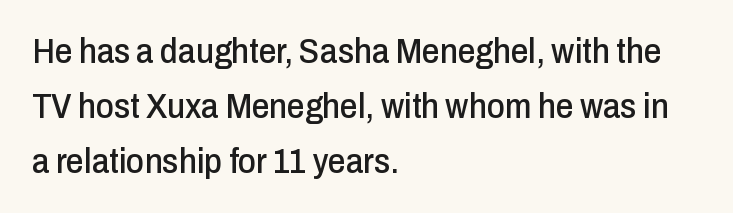
{"serif": "no", "italic": "no", "width": "condensed", "stroke_contrast": "low", "x_height": "medium", "monospaced": "no", "underline": "no", "align": "left", "line_spacing": "normal", "line_spacing_ratio": 1.57, "letter_spacing": "normal", "letter_spacing_em": 0.0, "glyph_px": 35}
